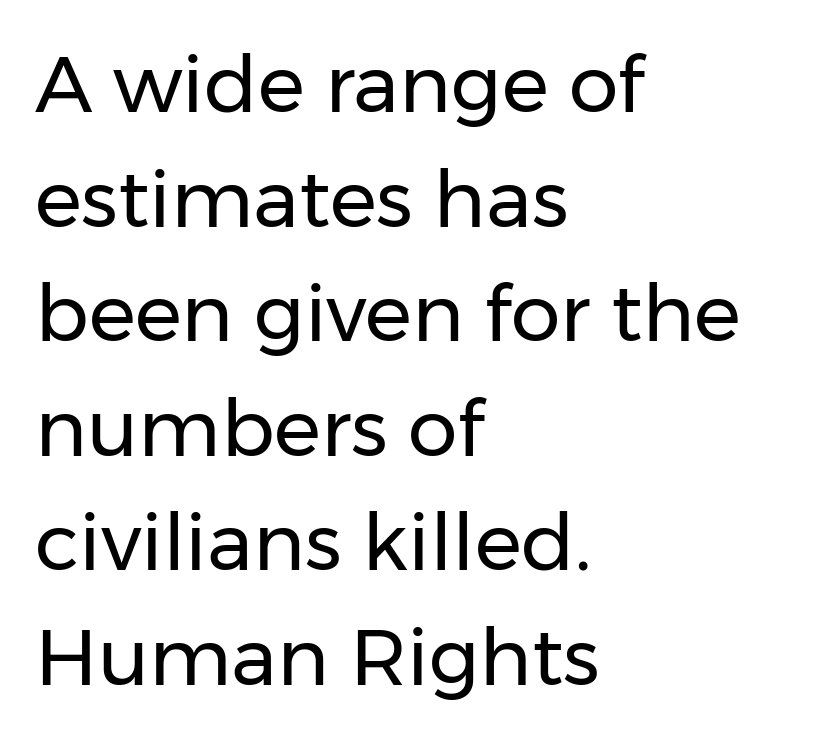
The image shows 79 px regular-weight sans-serif type, upright; set left-aligned, normal line spacing (1.45x), normal letter spacing, not underlined; low stroke contrast and a medium x-height.
